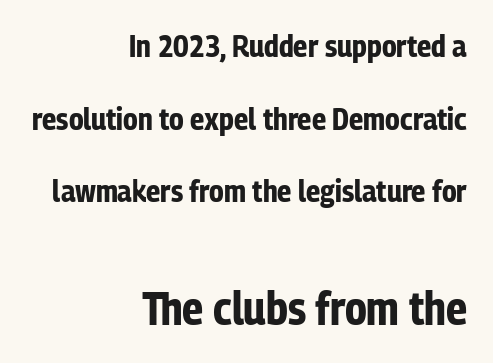
Q: Is the text bold? A: Yes.
Q: Is the text italic (slanted)? A: No, it is upright.
Q: Is the typeface a serif or a sans-serif typeface? A: Sans-serif.
Q: Is the text underlined? A: No.
Q: How is the paragraph aligned? A: Right-aligned.
Q: Is the spacing between letters normal or unusually wide? A: Normal.
Q: Is the spacing between lines tight, normal or loose? A: Loose.
Q: Which block of text is set in a larger size, the first (top) or the second (bottom)? A: The second (bottom) one.
Q: Width (condensed, normal, or wide)? A: Condensed.
Q: Stroke contrast? A: Low.
Q: x-height? A: Medium.
Q: Monospaced? A: No.
